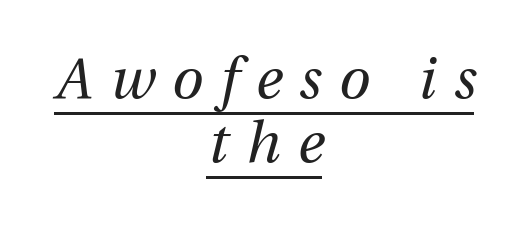
The image shows 57 px regular-weight type, italic (leaning right); set centered, tight line spacing (1.13x), unusually wide letter spacing (+0.31 em), underlined; medium stroke contrast and a medium x-height.
